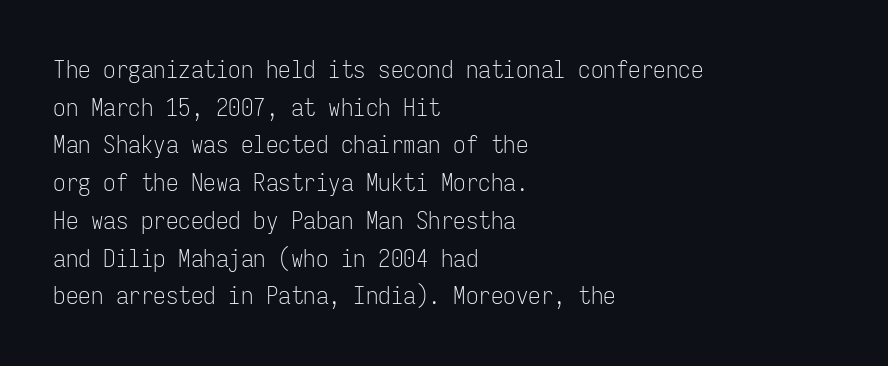
The image shows 25 px text type, upright; set left-aligned, normal line spacing (1.51x), normal letter spacing, not underlined.
